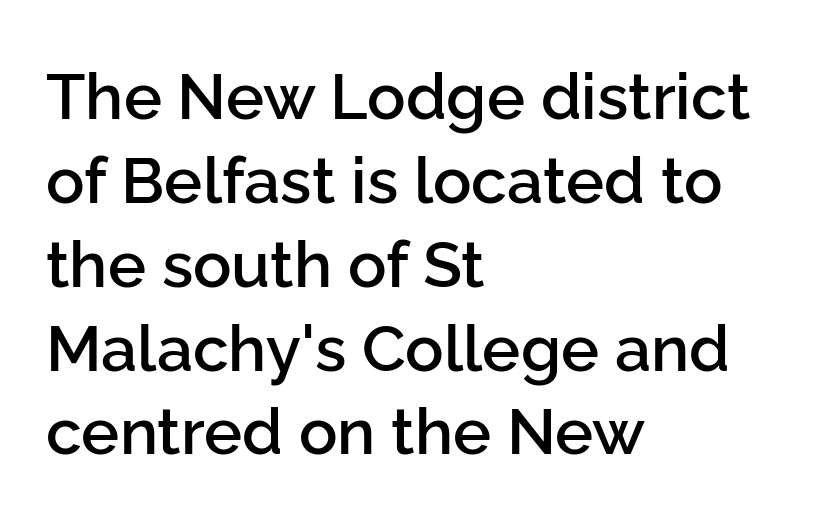
{"serif": "no", "italic": "no", "bold": "semi", "weight": "semibold", "width": "normal", "stroke_contrast": "low", "x_height": "medium", "monospaced": "no", "underline": "no", "align": "left", "line_spacing": "normal", "line_spacing_ratio": 1.31, "letter_spacing": "normal", "letter_spacing_em": 0.0, "glyph_px": 64}
